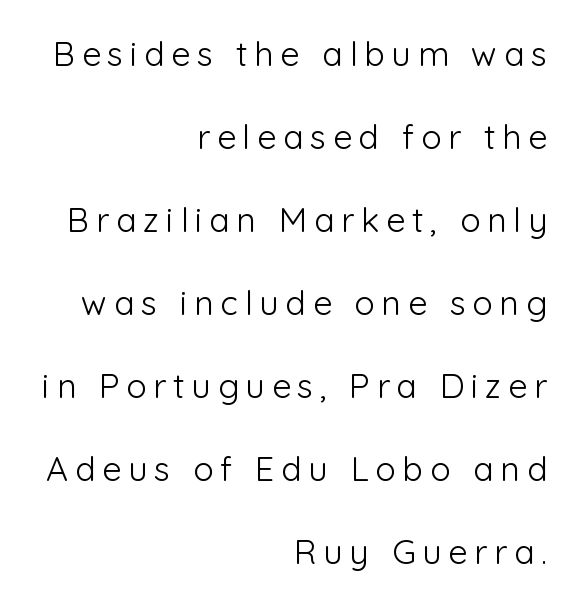
{"serif": "no", "italic": "no", "bold": "no", "weight": "light", "width": "normal", "stroke_contrast": "low", "x_height": "medium", "monospaced": "no", "underline": "no", "align": "right", "line_spacing": "loose", "line_spacing_ratio": 2.44, "letter_spacing": "wide", "letter_spacing_em": 0.2, "glyph_px": 34}
